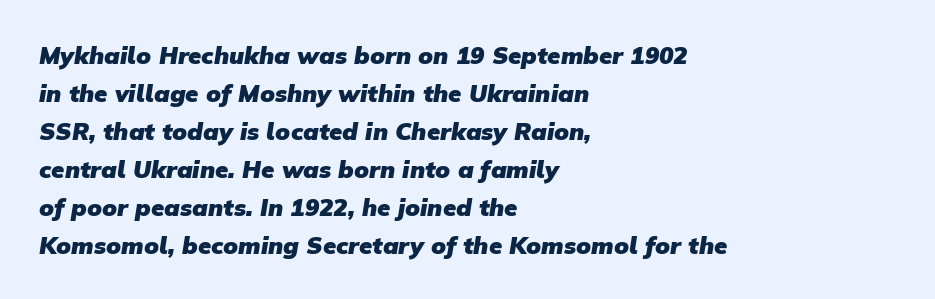
{"bold": "yes", "underline": "no", "align": "left", "line_spacing": "normal", "line_spacing_ratio": 1.58, "letter_spacing": "normal", "letter_spacing_em": 0.0, "glyph_px": 24}
